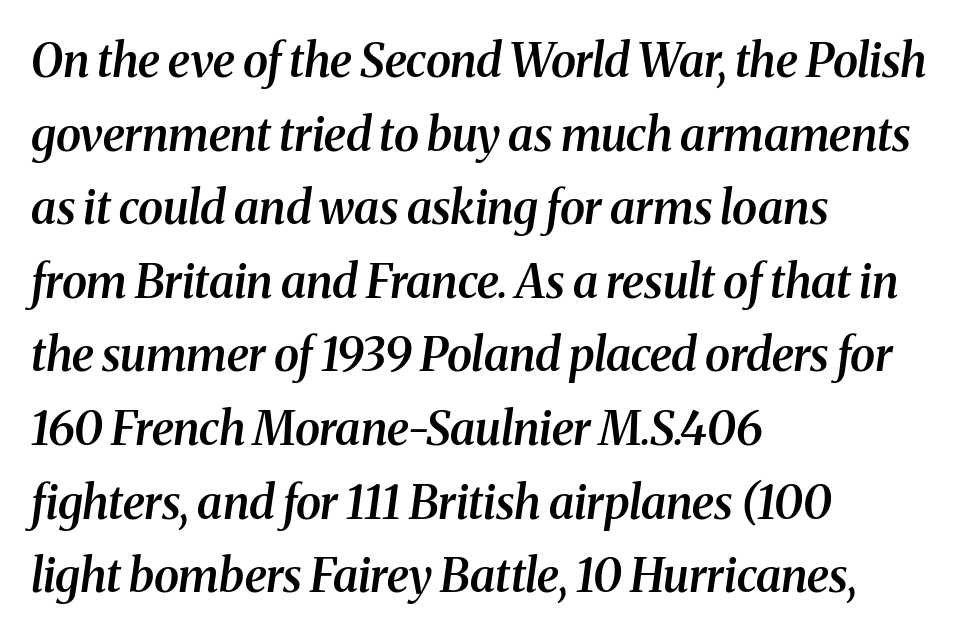
Q: Is the text bold? A: Semi-bold.
Q: Is the text italic (slanted)? A: Yes, it leans right by about 8 degrees.
Q: Is the typeface a serif or a sans-serif typeface? A: Serif.
Q: Is the text underlined? A: No.
Q: How is the paragraph aligned? A: Left-aligned.
Q: Is the spacing between letters normal or unusually wide? A: Normal.
Q: Is the spacing between lines tight, normal or loose? A: Normal.
Q: Width (condensed, normal, or wide)? A: Normal.
Q: Stroke contrast? A: Medium.
Q: x-height? A: Medium.
Q: Monospaced? A: No.
